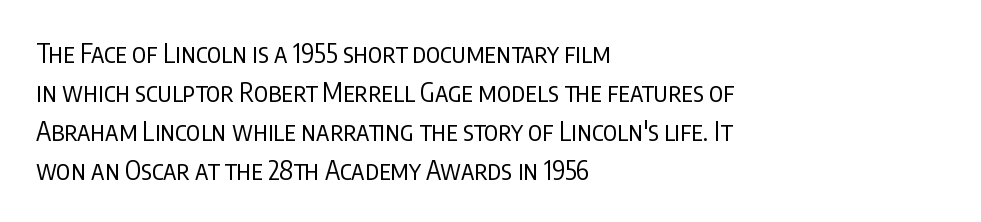
Q: Is the text bold? A: No.
Q: Is the text italic (slanted)? A: No, it is upright.
Q: Is the text underlined? A: No.
Q: How is the paragraph aligned? A: Left-aligned.
Q: Is the spacing between letters normal or unusually wide? A: Normal.
Q: Is the spacing between lines tight, normal or loose? A: Normal.
